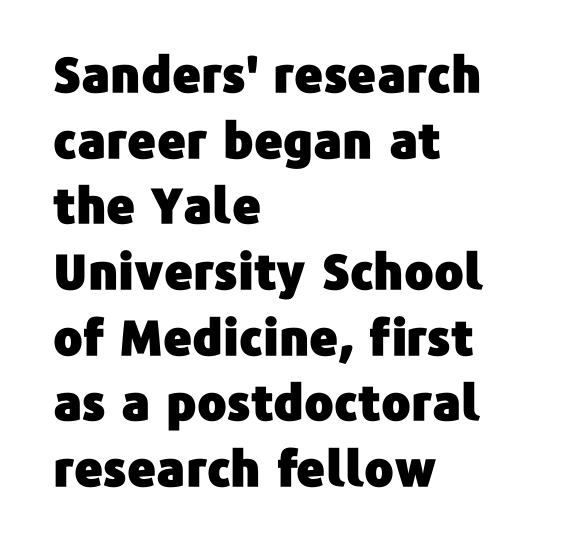
The image shows 49 px sans-serif type, upright; set left-aligned, normal line spacing (1.34x), normal letter spacing, not underlined; low stroke contrast and a medium x-height.
